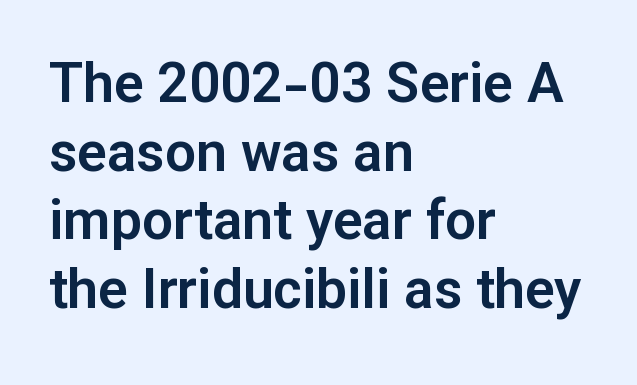
Each letter's strokes conclude bluntly, with no projecting serifs. Here the designer chose a conventional face with non-uniform glyph widths. Is there much room between lines? A standard amount, neither cramped nor airy. Notice how the passage keeps a crisp vertical edge on the left only.
